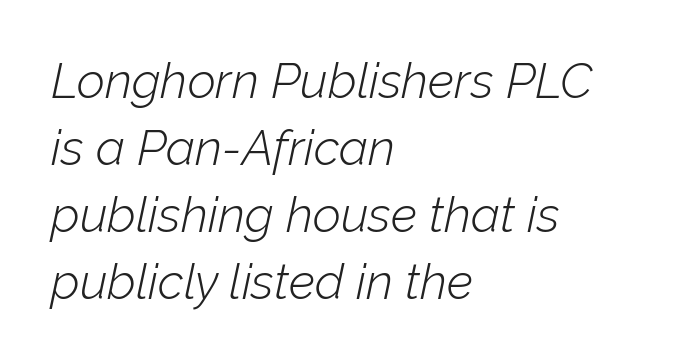
The image shows 49 px light type, italic (leaning right); set left-aligned, normal line spacing (1.37x), normal letter spacing, not underlined; low stroke contrast and a medium x-height.
